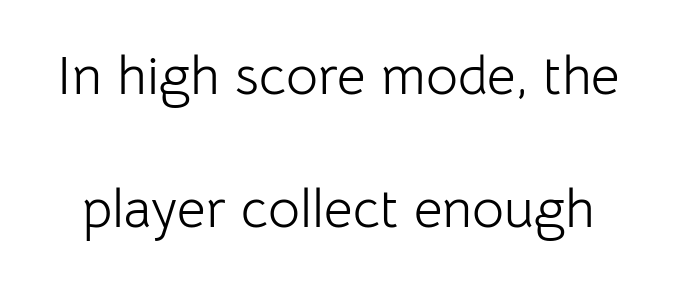
Q: Is the text bold? A: No.
Q: Is the text italic (slanted)? A: No, it is upright.
Q: Is the typeface a serif or a sans-serif typeface? A: Sans-serif.
Q: Is the text underlined? A: No.
Q: Is the spacing between letters normal or unusually wide? A: Normal.
Q: Is the spacing between lines tight, normal or loose? A: Loose.
Q: Width (condensed, normal, or wide)? A: Normal.
Q: Stroke contrast? A: Low.
Q: x-height? A: Medium.
Q: Monospaced? A: No.
